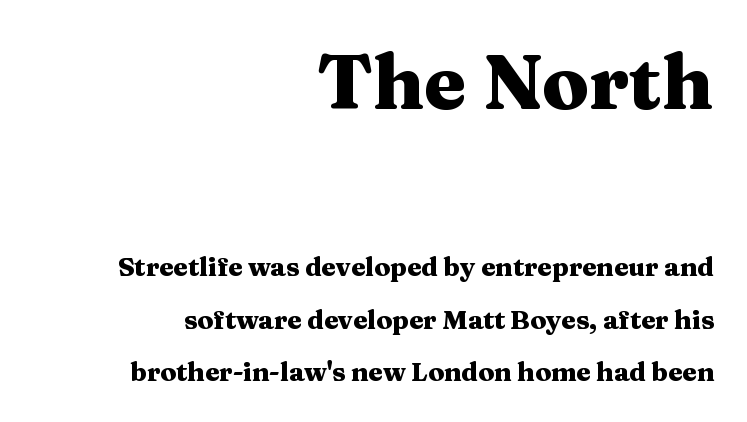
{"serif": "yes", "italic": "no", "bold": "yes", "weight": "heavy", "width": "wide", "stroke_contrast": "medium", "x_height": "medium", "monospaced": "no", "underline": "no", "align": "right", "line_spacing": "loose", "line_spacing_ratio": 2.02, "letter_spacing": "normal", "letter_spacing_em": 0.0, "larger_block": "first", "size_ratio": 2.96, "glyph_px": 77}
